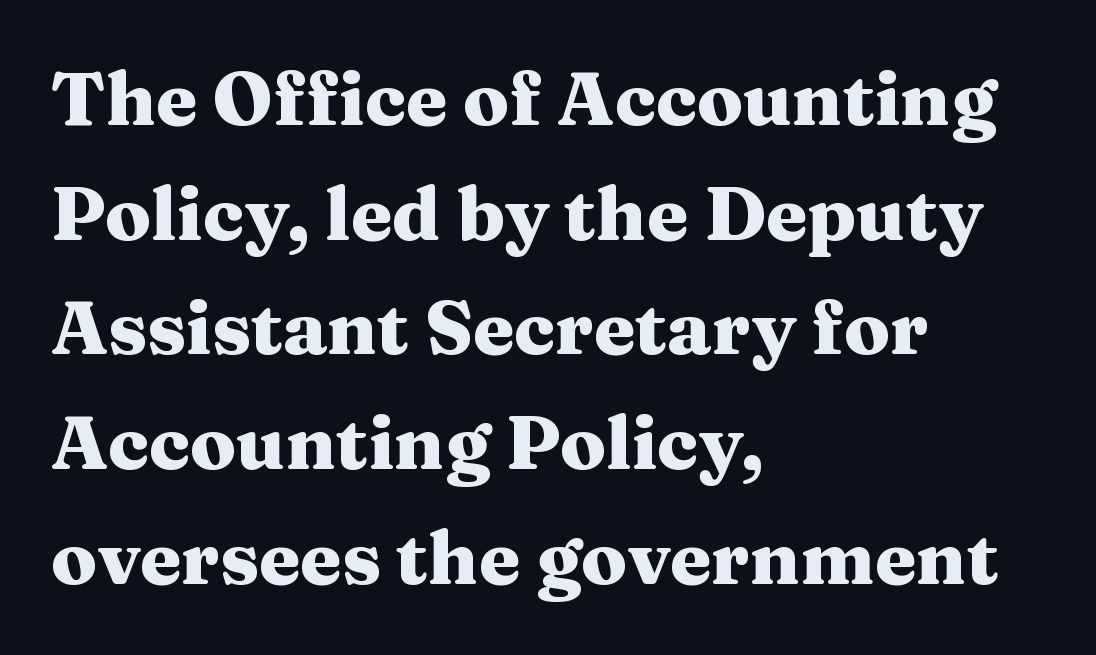
Typographically, this falls in the serif category. This sample uses an upright cut, with every glyph sitting square on the baseline. On the weight axis this lands at bold, roughly 700. Notice how descenders clear the ascenders below comfortably — that's standard leading. Inter-character spacing is left at the font's built-in metrics. The face used here is proportionally spaced, like ordinary book or web type.
